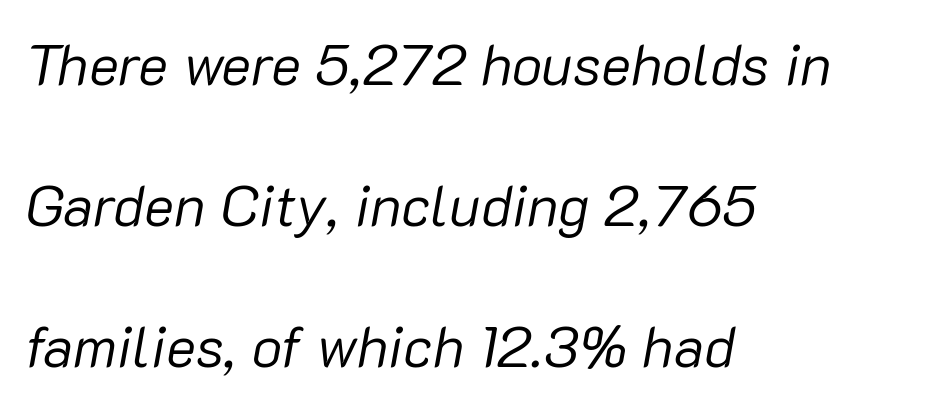
This rendering leaves character spacing at its baseline value. Honestly, the rows look like they've been pulled way apart. Posture: slanted. Do the characters align in a grid? No, the font is proportional.
